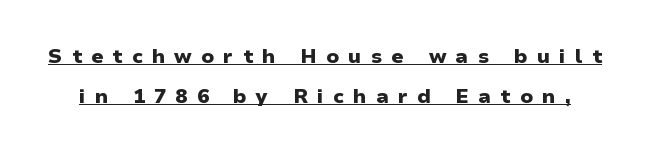
{"italic": "no", "bold": "yes", "underline": "yes", "line_spacing": "loose", "line_spacing_ratio": 1.99, "letter_spacing": "wide", "letter_spacing_em": 0.46, "glyph_px": 20}
